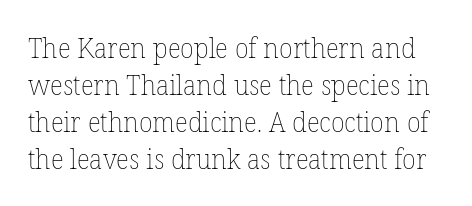
The image shows 28 px thin type, upright; set normal line spacing (1.32x), normal letter spacing, not underlined; low stroke contrast and a medium x-height.
